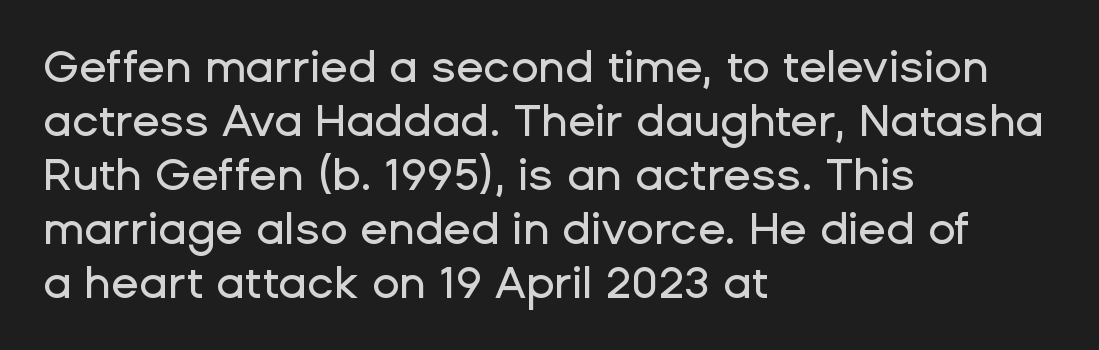
{"serif": "no", "italic": "no", "width": "normal", "stroke_contrast": "low", "x_height": "medium", "monospaced": "no", "underline": "no", "align": "left", "line_spacing_ratio": 1.2, "letter_spacing": "normal", "letter_spacing_em": 0.0, "glyph_px": 45}
